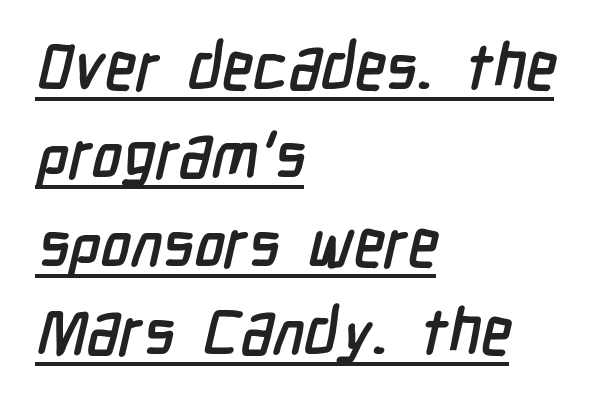
{"serif": "no", "width": "condensed", "stroke_contrast": "low", "x_height": "medium", "monospaced": "no", "underline": "yes", "align": "left", "line_spacing": "normal", "line_spacing_ratio": 1.38, "letter_spacing": "normal", "letter_spacing_em": 0.0, "glyph_px": 64}
